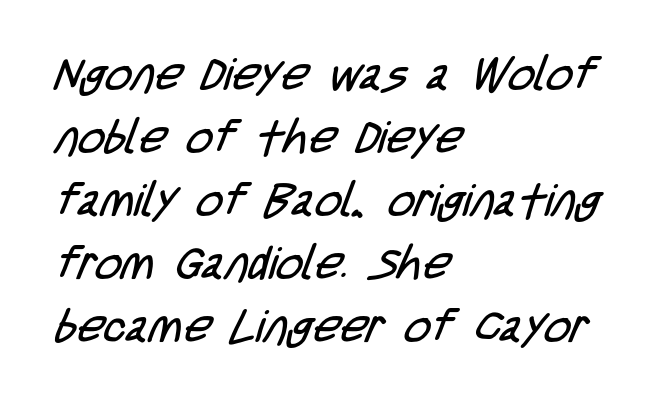
The image shows 46 px regular-weight, condensed sans-serif type; set left-aligned, normal line spacing (1.37x), normal letter spacing, not underlined; low stroke contrast and a large x-height.
